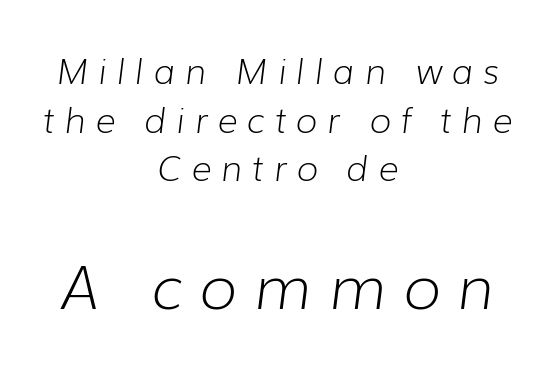
The image shows 61 px light type, italic (leaning right); set centered, normal line spacing (1.39x), unusually wide letter spacing (+0.28 em), not underlined; the second (bottom) block is 1.74x larger; low stroke contrast and a medium x-height.
